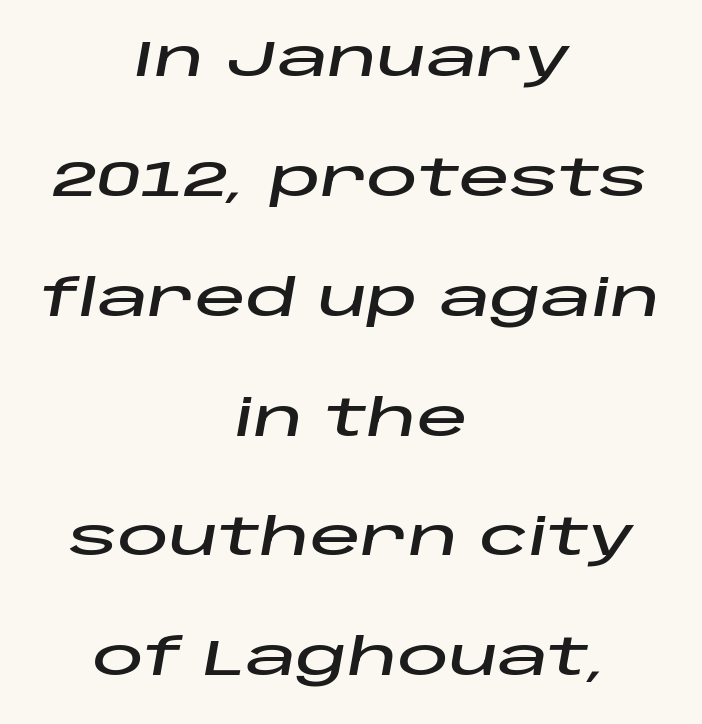
{"italic": "yes", "lean": "right", "slant_degrees": 10, "width": "wide", "stroke_contrast": "low", "x_height": "large", "monospaced": "no", "underline": "no", "align": "center", "line_spacing": "loose", "line_spacing_ratio": 2.35, "letter_spacing": "normal", "letter_spacing_em": 0.0, "glyph_px": 51}
